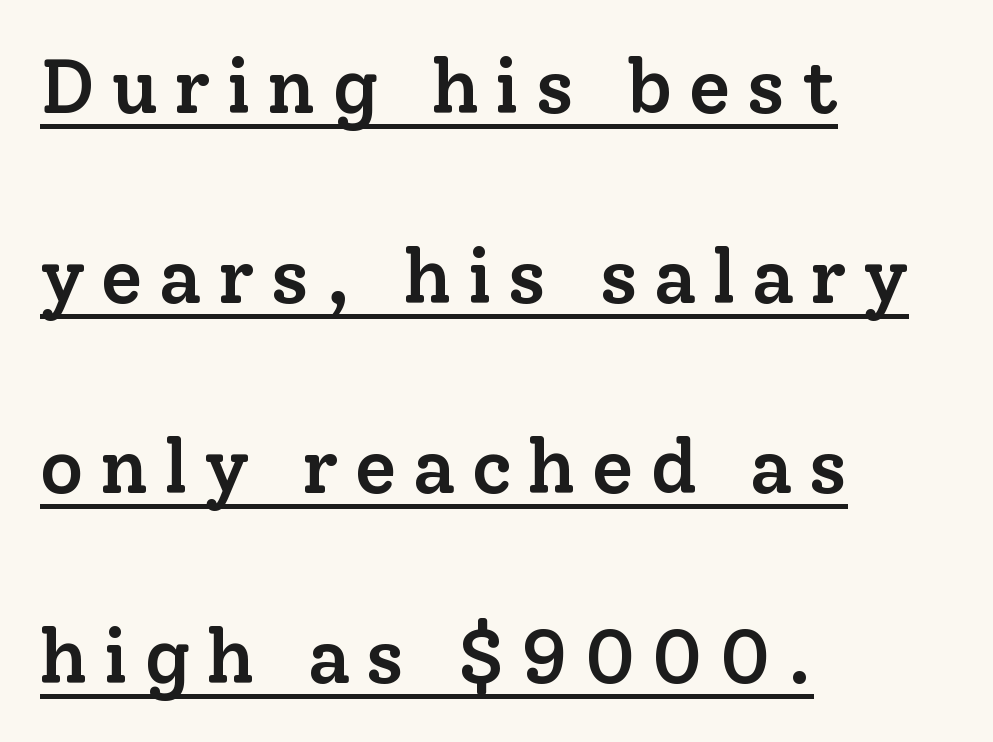
The image shows 76 px semibold serif type, upright; set left-aligned, loose line spacing (2.5x), unusually wide letter spacing (+0.21 em), underlined; low stroke contrast and a medium x-height.
